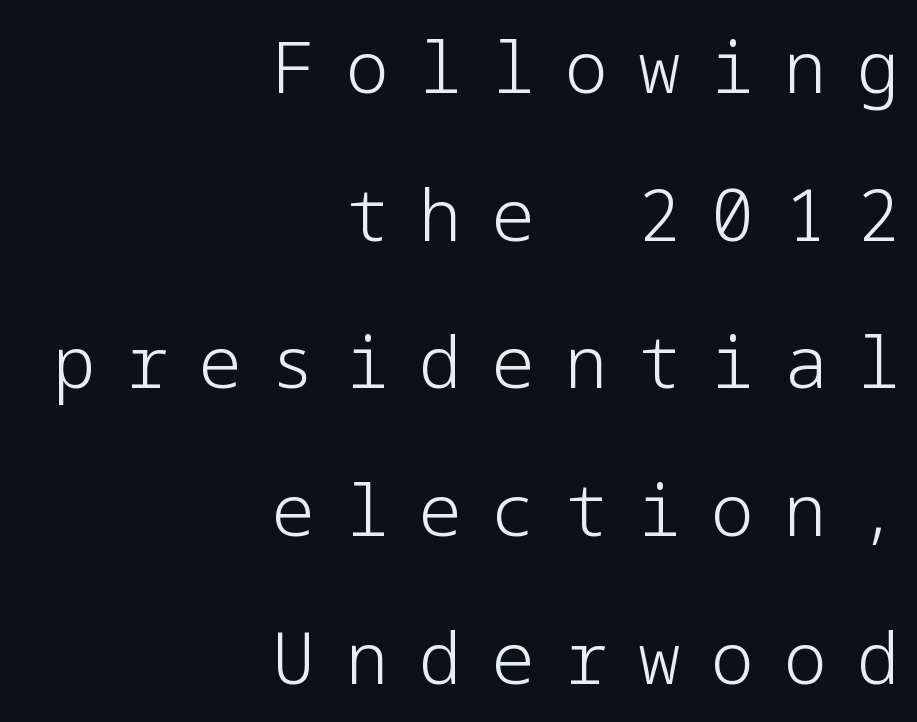
The text block is weighted toward the right margin, trailing off unevenly leftward. Nope, not italic — everything's standing straight. Weight class: somewhere from thin through regular. Does extra space separate the letters? Yes, quite a lot of it.
